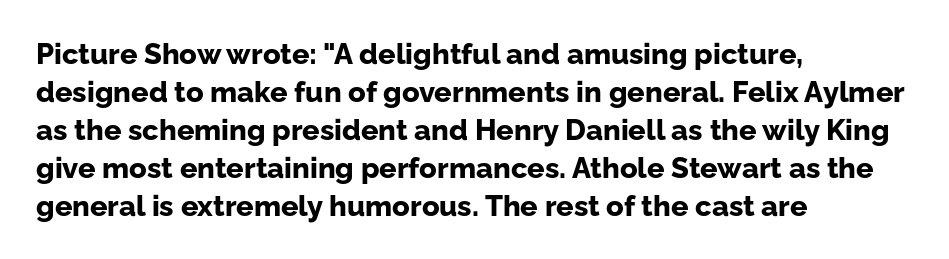
The image shows 29 px bold sans-serif type, upright; set left-aligned, normal line spacing (1.31x), normal letter spacing, not underlined; low stroke contrast and a medium x-height.
